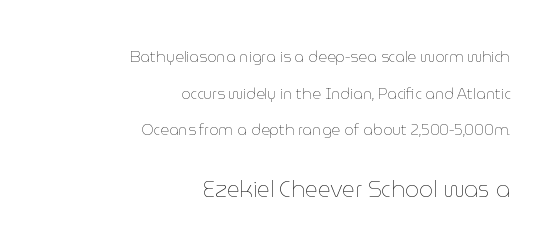
Q: Is the text bold? A: No.
Q: Is the text italic (slanted)? A: No, it is upright.
Q: Is the text underlined? A: No.
Q: How is the paragraph aligned? A: Right-aligned.
Q: Is the spacing between letters normal or unusually wide? A: Normal.
Q: Is the spacing between lines tight, normal or loose? A: Loose.
Q: Which block of text is set in a larger size, the first (top) or the second (bottom)? A: The second (bottom) one.
